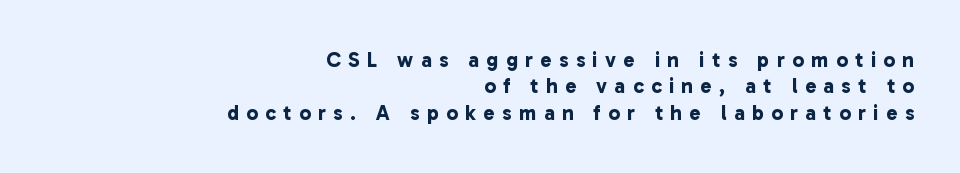
The image shows 21 px bold type; set right-aligned, normal line spacing (1.26x), unusually wide letter spacing (+0.35 em), not underlined.
